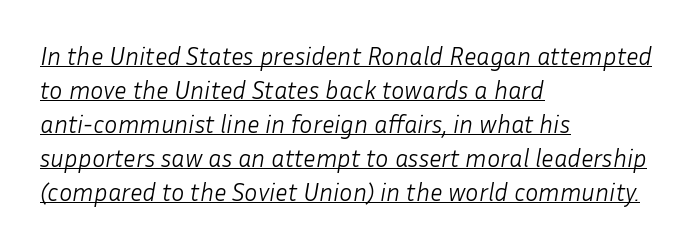
The image shows 25 px text type, italic (leaning right); set left-aligned, normal line spacing (1.36x), normal letter spacing, underlined.
